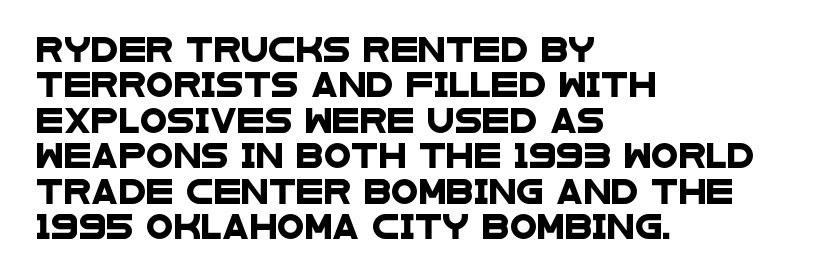
Q: Is the text underlined? A: No.
Q: How is the paragraph aligned? A: Left-aligned.
Q: Is the spacing between letters normal or unusually wide? A: Normal.
Q: Is the spacing between lines tight, normal or loose? A: Normal.
